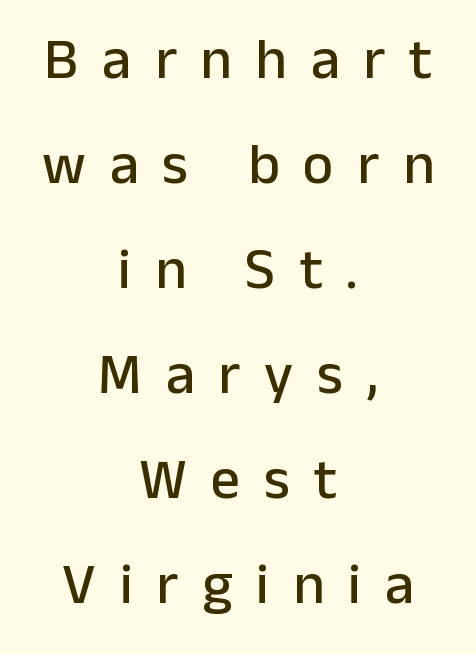
{"serif": "no", "italic": "no", "width": "normal", "stroke_contrast": "low", "x_height": "medium", "monospaced": "no", "underline": "no", "align": "center", "line_spacing_ratio": 1.81, "letter_spacing": "wide", "letter_spacing_em": 0.41, "glyph_px": 58}
